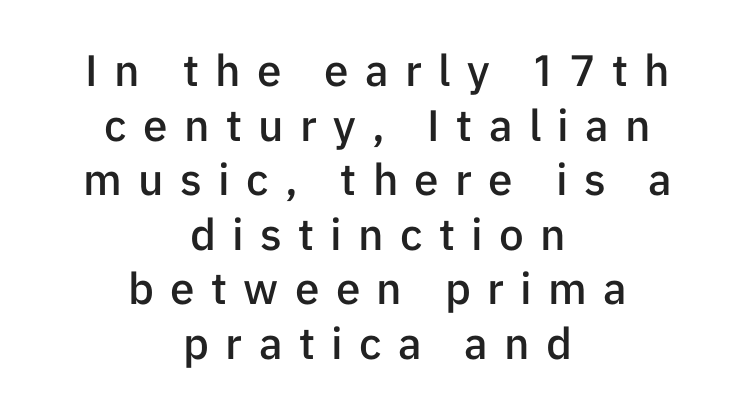
{"serif": "no", "italic": "no", "bold": "semi", "weight": "semibold", "width": "normal", "stroke_contrast": "low", "x_height": "medium", "monospaced": "no", "underline": "no", "align": "center", "line_spacing_ratio": 1.24, "letter_spacing": "wide", "letter_spacing_em": 0.37, "glyph_px": 44}
